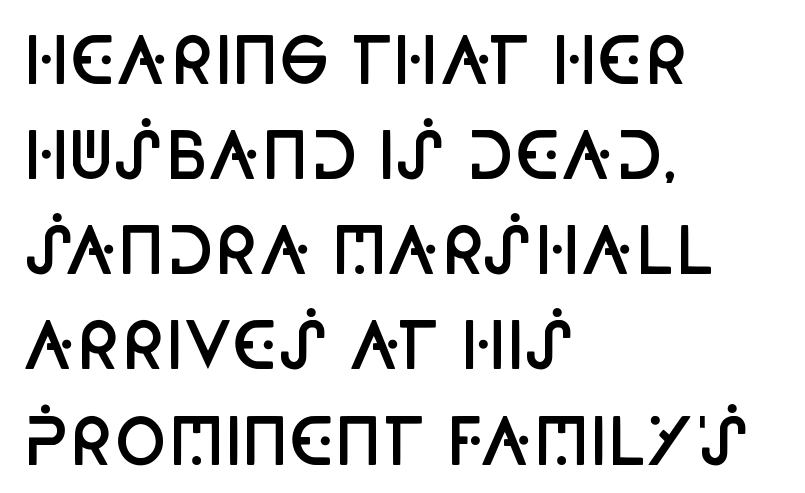
{"serif": "no", "italic": "no", "bold": "semi", "weight": "semibold", "width": "condensed", "stroke_contrast": "low", "x_height": "large", "monospaced": "no", "underline": "no", "align": "left", "line_spacing": "normal", "line_spacing_ratio": 1.51, "letter_spacing": "normal", "letter_spacing_em": 0.0, "glyph_px": 63}
